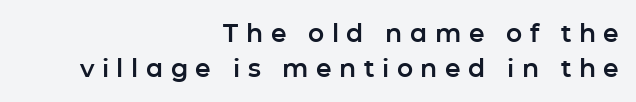
The leading is moderate, giving the passage an even texture. How are the letters spaced? Widely, with obvious added tracking. Characters remain perfectly vertical along every line. The setting favours the right margin, as signatures and pull-quotes sometimes do. Words float on clear page, feet unadorned.
